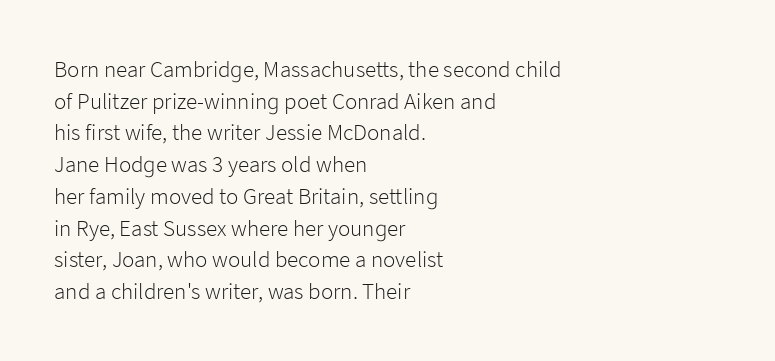
{"italic": "no", "bold": "no", "underline": "no", "align": "left", "line_spacing": "normal", "line_spacing_ratio": 1.38, "letter_spacing": "normal", "letter_spacing_em": 0.0, "glyph_px": 23}
